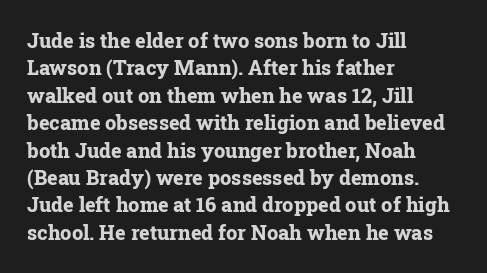
Here the glyphs are tracked normally, forming tight word shapes. The lettering stays uniformly vertical, giving the passage a roman look. The strokes are fattened all the way to bold. This sample keeps an unexceptional amount of space between lines. Underline: absent.
